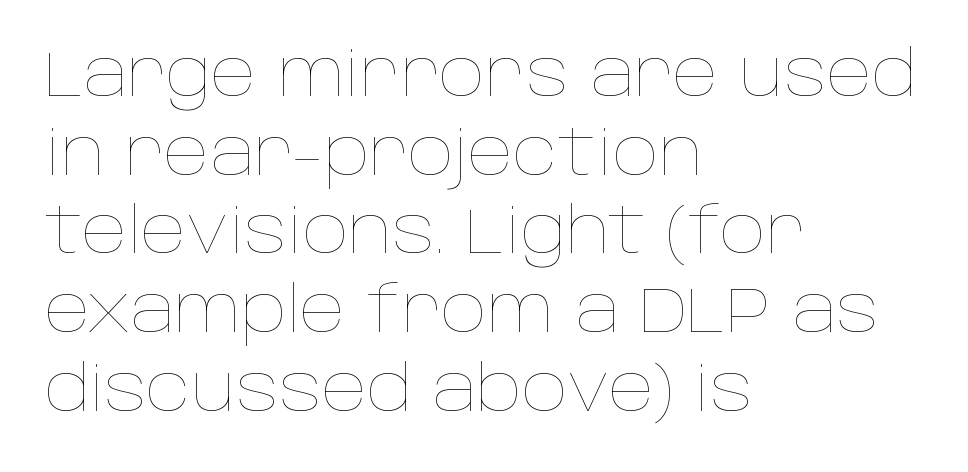
The image shows 64 px thin type, upright; set left-aligned, line spacing 1.23x, normal letter spacing, not underlined; low stroke contrast and a large x-height.
